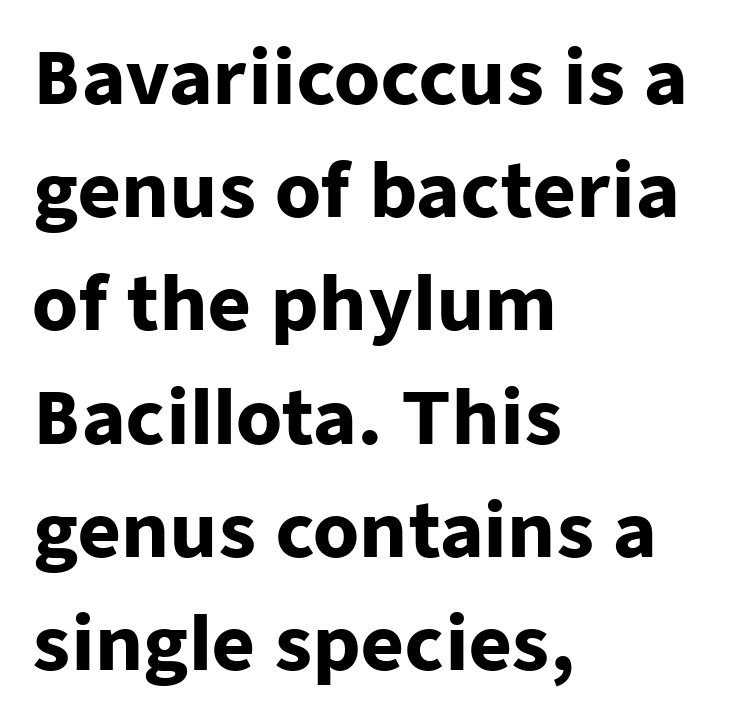
The image shows 74 px heavy sans-serif type, upright; set left-aligned, normal line spacing (1.53x), normal letter spacing, not underlined; low stroke contrast and a medium x-height.
